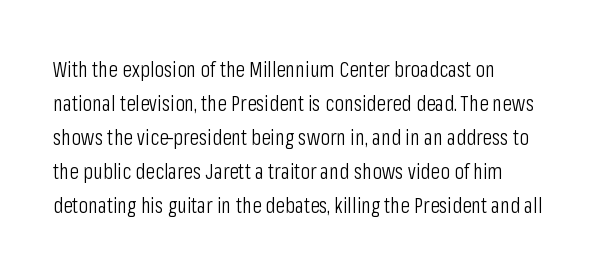
The image shows 22 px text type, upright; set left-aligned, normal line spacing (1.54x), normal letter spacing, not underlined.
